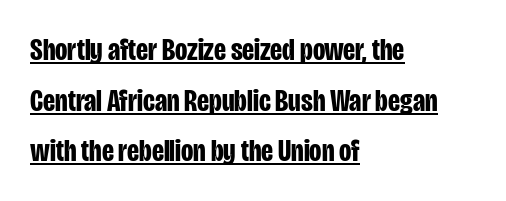
{"serif": "no", "italic": "no", "bold": "yes", "weight": "bold", "width": "condensed", "stroke_contrast": "low", "x_height": "large", "monospaced": "no", "underline": "yes", "align": "left", "line_spacing": "normal", "line_spacing_ratio": 1.58, "letter_spacing": "normal", "letter_spacing_em": 0.0, "glyph_px": 32}
